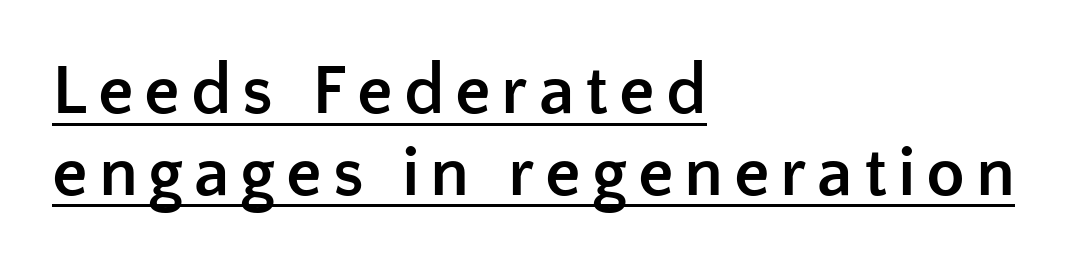
{"serif": "no", "italic": "no", "bold": "yes", "weight": "semibold", "width": "normal", "stroke_contrast": "low", "x_height": "medium", "monospaced": "no", "underline": "yes", "align": "left", "line_spacing": "tight", "line_spacing_ratio": 1.15, "glyph_px": 71}
